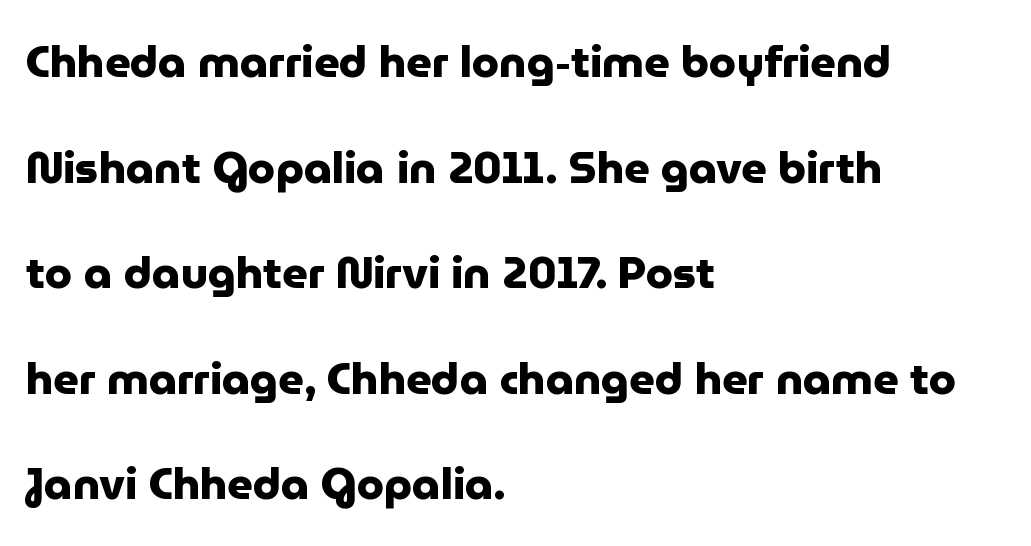
The image shows 44 px heavy sans-serif type, upright; set left-aligned, loose line spacing (2.4x), normal letter spacing, not underlined; low stroke contrast and a medium x-height.
